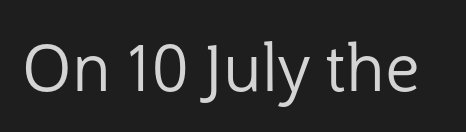
Q: Is the text bold? A: No.
Q: Is the text italic (slanted)? A: No, it is upright.
Q: Is the typeface a serif or a sans-serif typeface? A: Sans-serif.
Q: Is the text underlined? A: No.
Q: Is the spacing between letters normal or unusually wide? A: Normal.
Q: Width (condensed, normal, or wide)? A: Normal.
Q: Stroke contrast? A: Low.
Q: x-height? A: Medium.
Q: Monospaced? A: No.
